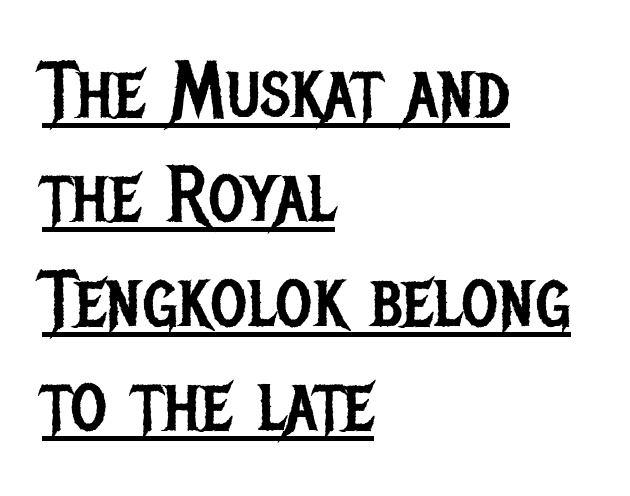
The image shows 79 px regular-weight, condensed sans-serif type, upright; set left-aligned, normal line spacing (1.32x), normal letter spacing, underlined; low stroke contrast and a large x-height.
